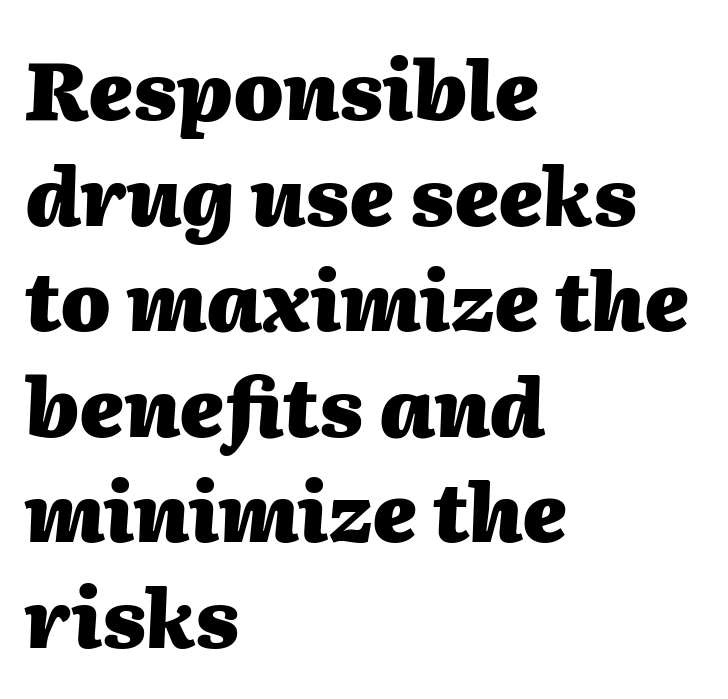
The image shows 80 px heavy type, italic (leaning right); set left-aligned, normal line spacing (1.32x), normal letter spacing, not underlined; medium stroke contrast and a medium x-height.
